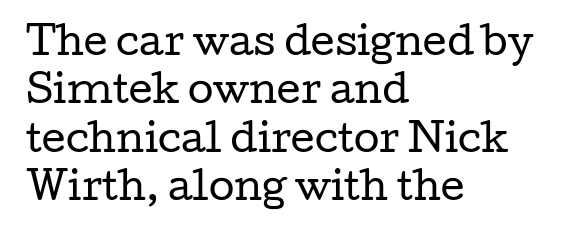
Default kerning and tracking; the words read as compact shapes. The string is rendered with underlining switched off. The cut favours lightness, reaching ordinary text weight at its darkest. Style check: upright.
